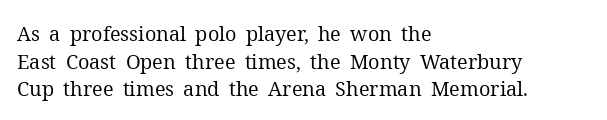
The image shows 20 px text type, upright; set left-aligned, normal line spacing (1.38x), normal letter spacing, not underlined.
